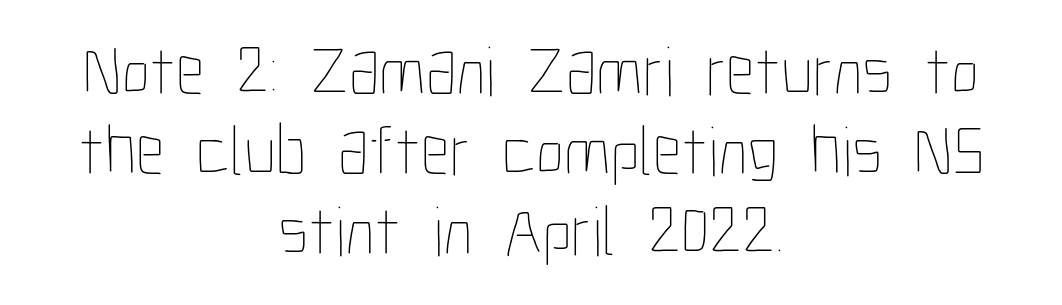
Reading down the column, the eye jumps only a short way to each next line. Stroke thickness stays within the range of a standard reading face or lighter. You could call the tracking neutral — neither tight nor loose. This rendering features lettering with no underline. Proportional: the letters do not fall into vertical columns.
